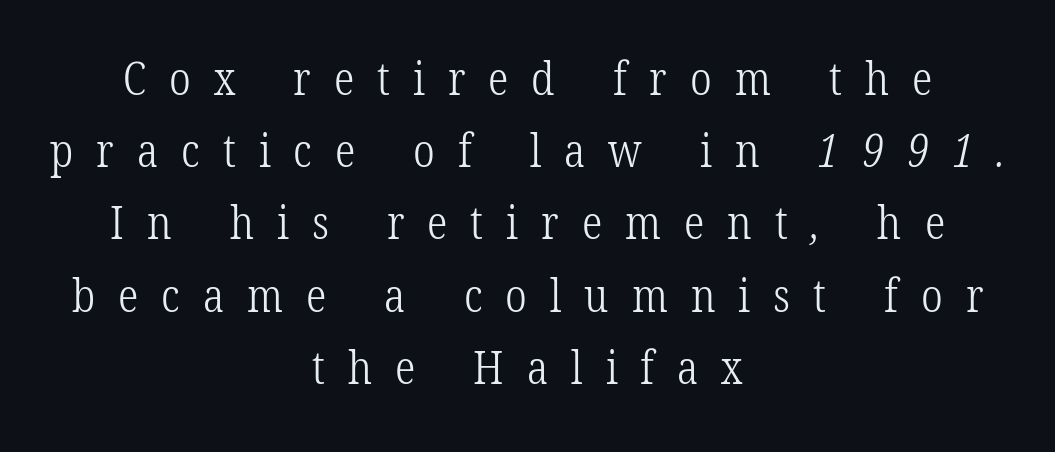
{"serif": "yes", "bold": "no", "weight": "light", "width": "condensed", "stroke_contrast": "low", "x_height": "medium", "monospaced": "no", "underline": "no", "align": "center", "line_spacing": "normal", "line_spacing_ratio": 1.57, "letter_spacing": "wide", "letter_spacing_em": 0.5, "glyph_px": 46}
